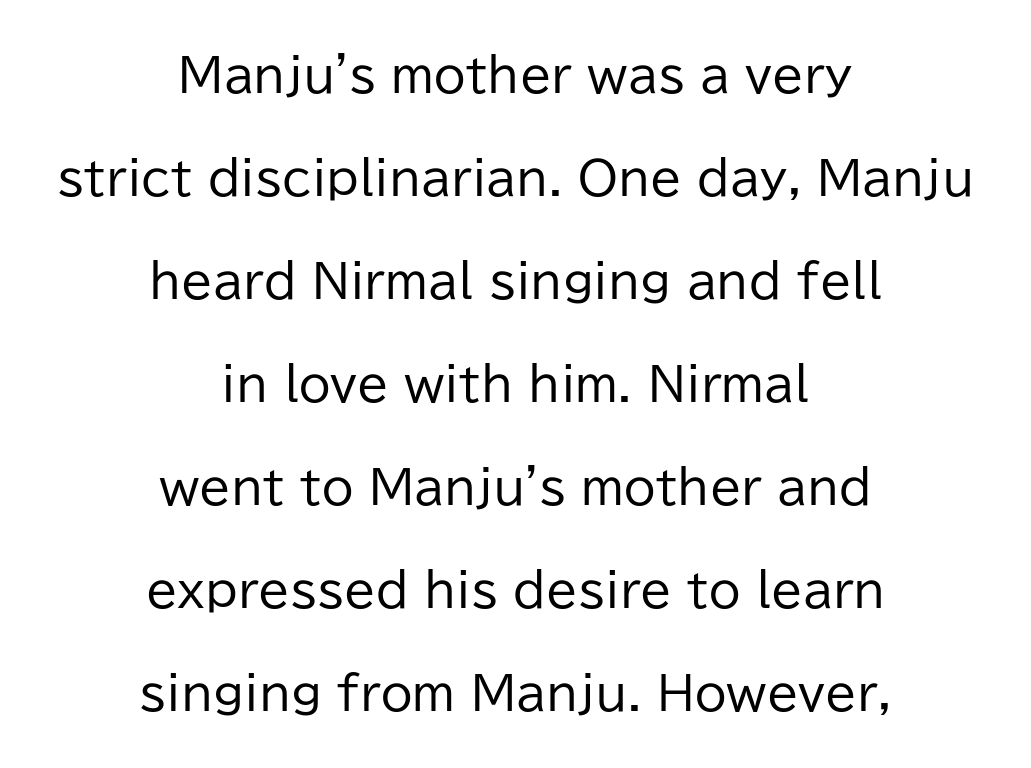
{"serif": "no", "italic": "no", "bold": "no", "weight": "regular", "width": "normal", "stroke_contrast": "low", "x_height": "medium", "monospaced": "no", "underline": "no", "align": "center", "line_spacing": "loose", "line_spacing_ratio": 2.24, "letter_spacing": "normal", "letter_spacing_em": 0.0, "glyph_px": 46}
